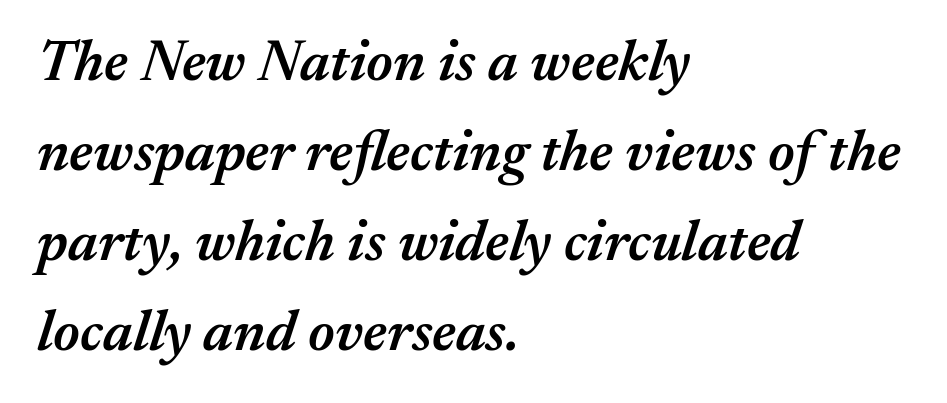
The image shows 58 px semibold type, italic (leaning right); set left-aligned, normal line spacing (1.55x), normal letter spacing, not underlined; medium stroke contrast and a medium x-height.
